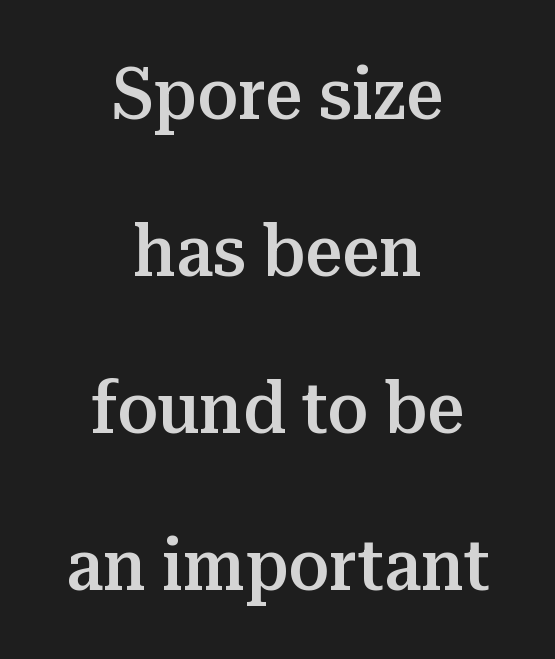
{"serif": "yes", "italic": "no", "bold": "semi", "weight": "semibold", "width": "normal", "stroke_contrast": "medium", "x_height": "medium", "monospaced": "no", "underline": "no", "align": "center", "line_spacing": "loose", "line_spacing_ratio": 2.15, "letter_spacing": "normal", "letter_spacing_em": 0.0, "glyph_px": 73}
